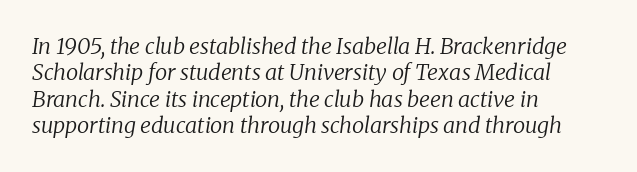
The image shows 22 px text type, italic (leaning right); set left-aligned, line spacing 1.2x, normal letter spacing, not underlined.
